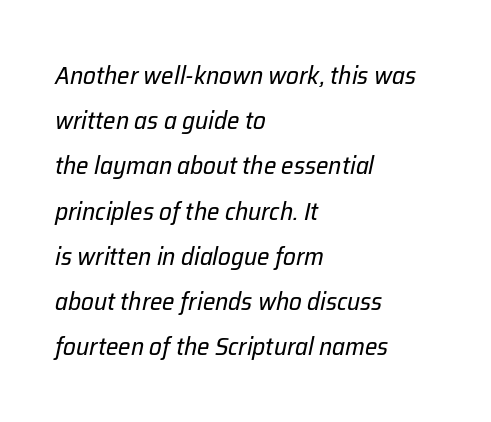
The image shows 25 px text type, italic (leaning right); set left-aligned, line spacing 1.81x, normal letter spacing, not underlined.
